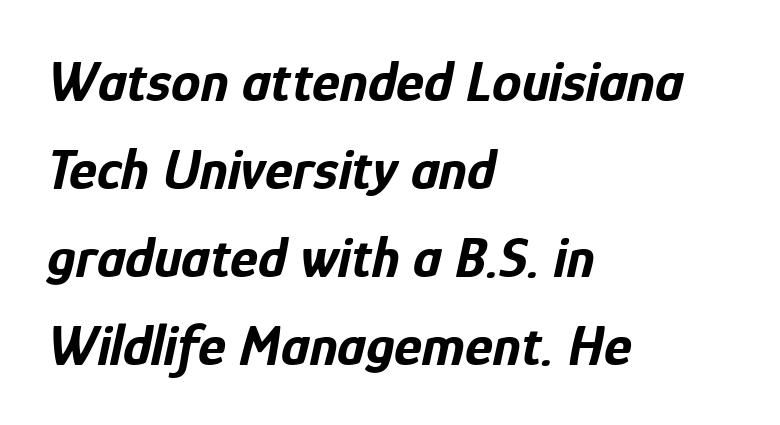
Only glyphs here, with clear space below each row. If you drew a ruler down the left edge, every line would touch it. The block of text has a typical density, with ordinary space between rows. The rendering uses natural spacing where letterforms have individual widths. Look at the tracking — it's just the regular setting, nothing added. What weight is shown? A full bold with thick strokes.
